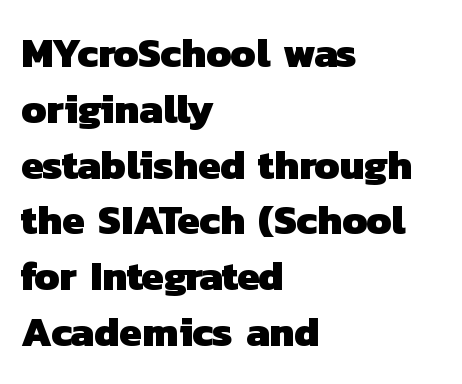
Q: Is the text bold? A: Yes.
Q: Is the typeface a serif or a sans-serif typeface? A: Sans-serif.
Q: Is the text underlined? A: No.
Q: How is the paragraph aligned? A: Left-aligned.
Q: Is the spacing between letters normal or unusually wide? A: Normal.
Q: Is the spacing between lines tight, normal or loose? A: Normal.
Q: Width (condensed, normal, or wide)? A: Normal.
Q: Stroke contrast? A: Low.
Q: x-height? A: Medium.
Q: Monospaced? A: No.
